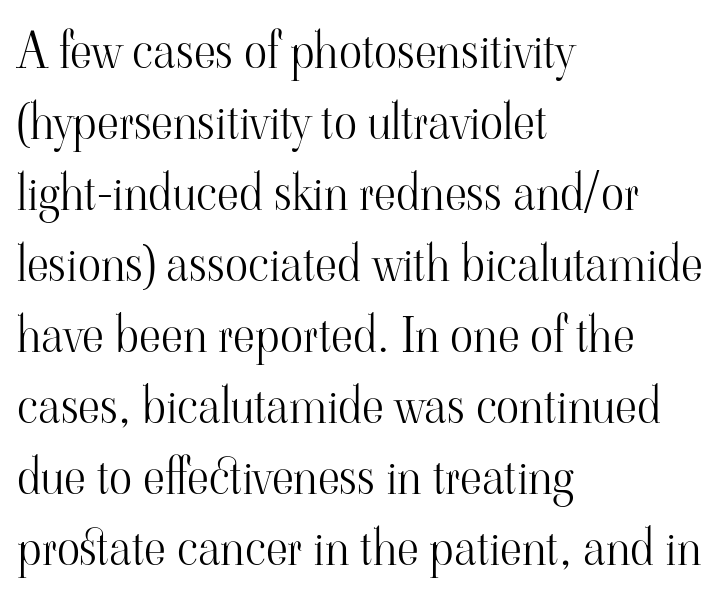
Q: Is the text bold? A: No.
Q: Is the text italic (slanted)? A: No, it is upright.
Q: Is the typeface a serif or a sans-serif typeface? A: Serif.
Q: Is the text underlined? A: No.
Q: How is the paragraph aligned? A: Left-aligned.
Q: Is the spacing between letters normal or unusually wide? A: Normal.
Q: Is the spacing between lines tight, normal or loose? A: Normal.
Q: Width (condensed, normal, or wide)? A: Normal.
Q: Stroke contrast? A: High.
Q: x-height? A: Small.
Q: Monospaced? A: No.
